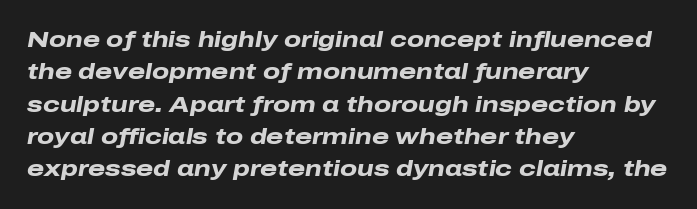
Successive baselines arrive at the customary interval. Between one letter and the next there's only the usual sliver of space. Unmarked baselines from the first word to the last. The lettering tilts uniformly, giving the passage an italic look. The compositor pushed each line to the left boundary. This is heavy type, rendered in bold.
